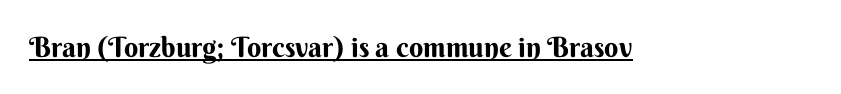
The image shows 28 px bold sans-serif type, upright; set normal letter spacing, underlined; medium stroke contrast and a small x-height.
